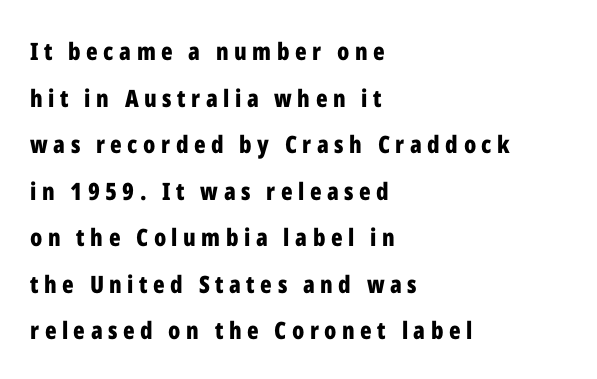
{"italic": "no", "bold": "yes", "underline": "no", "align": "left", "line_spacing": "loose", "line_spacing_ratio": 1.94, "letter_spacing": "wide", "letter_spacing_em": 0.23, "glyph_px": 24}
